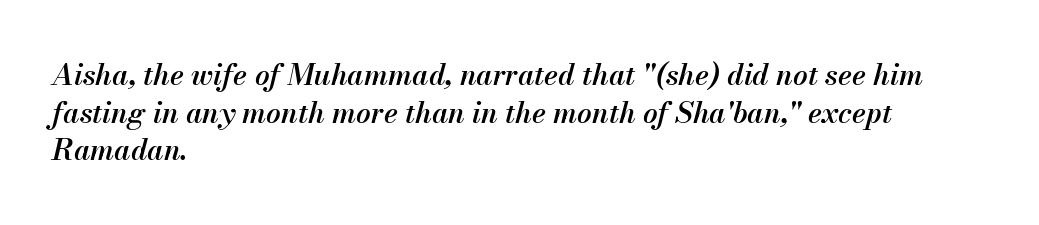
The letters advance in unequal steps, a hallmark of proportional type. Rows of type keep a routine distance in the vertical direction. This is moderately heavy type, rendered in semibold. The passage shown is not underscored anywhere.
